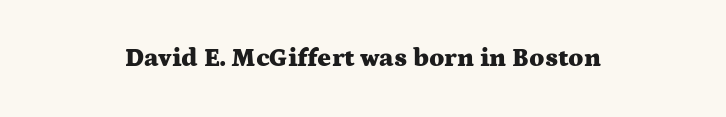
The strokes are fattened all the way to bold. When letters stand straight like this, we call the style roman or upright. Where is the straight margin? There isn't one; the lines are centered. Look at the tracking — it's just the regular setting, nothing added. The foot of each line stays bare and open.
